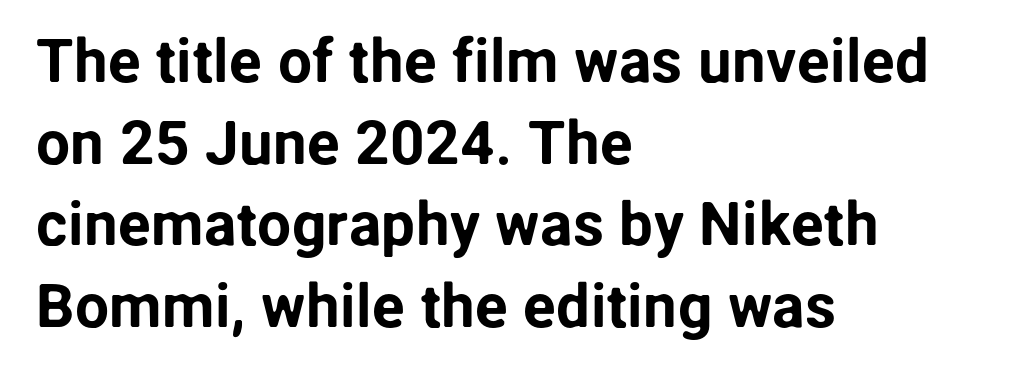
Q: Is the text italic (slanted)? A: No, it is upright.
Q: Is the typeface a serif or a sans-serif typeface? A: Sans-serif.
Q: Is the text underlined? A: No.
Q: How is the paragraph aligned? A: Left-aligned.
Q: Is the spacing between letters normal or unusually wide? A: Normal.
Q: Is the spacing between lines tight, normal or loose? A: Normal.
Q: Width (condensed, normal, or wide)? A: Normal.
Q: Stroke contrast? A: Low.
Q: x-height? A: Medium.
Q: Monospaced? A: No.
